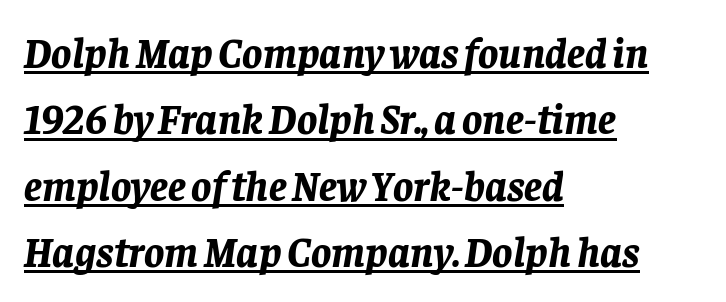
{"italic": "yes", "lean": "right", "slant_degrees": 8, "bold": "yes", "weight": "bold", "width": "normal", "stroke_contrast": "low", "x_height": "large", "monospaced": "no", "underline": "yes", "align": "left", "line_spacing": "normal", "line_spacing_ratio": 1.58, "letter_spacing": "normal", "letter_spacing_em": 0.0, "glyph_px": 42}
